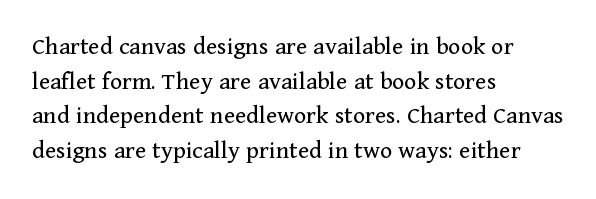
Q: Is the text bold? A: No.
Q: Is the text italic (slanted)? A: No, it is upright.
Q: Is the text underlined? A: No.
Q: How is the paragraph aligned? A: Left-aligned.
Q: Is the spacing between letters normal or unusually wide? A: Normal.
Q: Is the spacing between lines tight, normal or loose? A: Normal.
